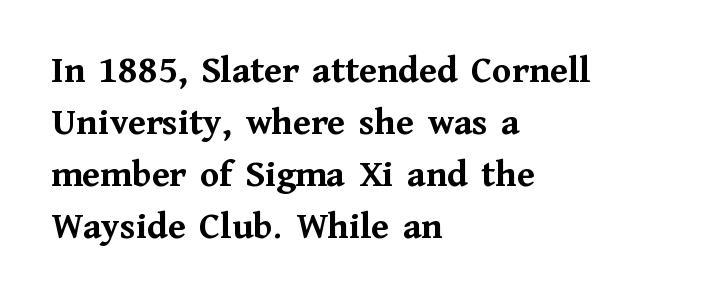
{"serif": "yes", "italic": "no", "bold": "yes", "weight": "semibold", "width": "normal", "stroke_contrast": "medium", "x_height": "medium", "monospaced": "no", "underline": "no", "align": "left", "line_spacing": "normal", "line_spacing_ratio": 1.33, "letter_spacing": "normal", "letter_spacing_em": 0.0, "glyph_px": 39}
